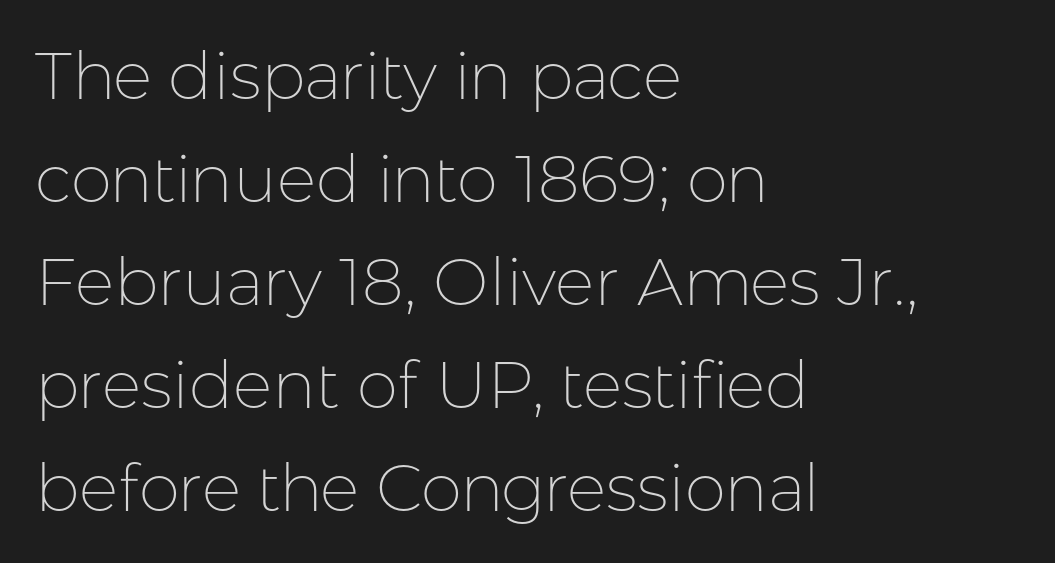
{"serif": "no", "italic": "no", "bold": "no", "weight": "thin", "width": "normal", "stroke_contrast": "low", "x_height": "medium", "monospaced": "no", "underline": "no", "align": "left", "line_spacing": "normal", "line_spacing_ratio": 1.56, "letter_spacing": "normal", "letter_spacing_em": 0.0, "glyph_px": 66}
